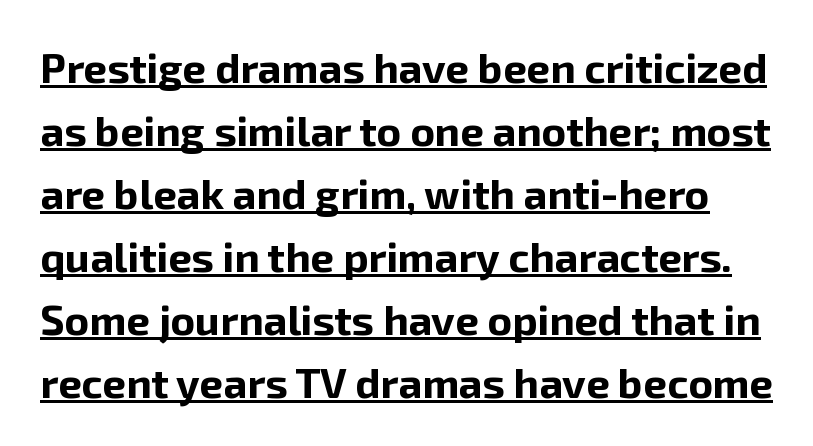
Strokes here are thick enough to call this a true bold. The letters advance in unequal steps, a hallmark of proportional type. Notice how descenders clear the ascenders below comfortably — that's standard leading. No extra tracking has been applied to these lines. Designer's note — italics off, roman on. Note: no serifs on the glyphs.
